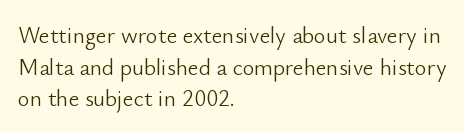
{"italic": "no", "bold": "no", "underline": "no", "align": "left", "line_spacing": "normal", "line_spacing_ratio": 1.37, "letter_spacing": "normal", "letter_spacing_em": 0.0, "glyph_px": 23}
